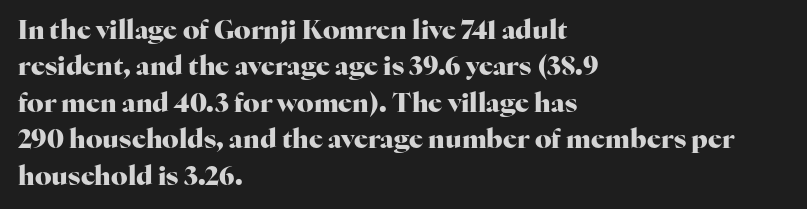
Q: Is the text bold? A: Yes.
Q: Is the text italic (slanted)? A: No, it is upright.
Q: Is the text underlined? A: No.
Q: How is the paragraph aligned? A: Left-aligned.
Q: Is the spacing between letters normal or unusually wide? A: Normal.
Q: Is the spacing between lines tight, normal or loose? A: Normal.
